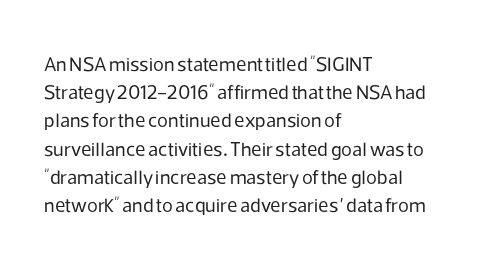
{"italic": "no", "bold": "no", "underline": "no", "align": "left", "line_spacing": "normal", "line_spacing_ratio": 1.41, "letter_spacing": "normal", "letter_spacing_em": 0.0, "glyph_px": 20}
